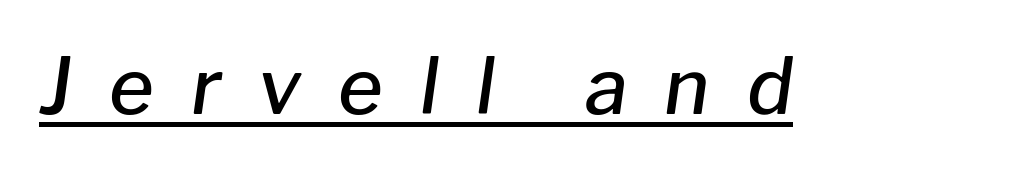
Q: Is the text bold? A: Semi-bold.
Q: Is the text italic (slanted)? A: Yes, it leans right by about 8 degrees.
Q: Is the text underlined? A: Yes.
Q: Is the spacing between letters normal or unusually wide? A: Unusually wide.
Q: Width (condensed, normal, or wide)? A: Normal.
Q: Stroke contrast? A: Low.
Q: x-height? A: Medium.
Q: Monospaced? A: No.
